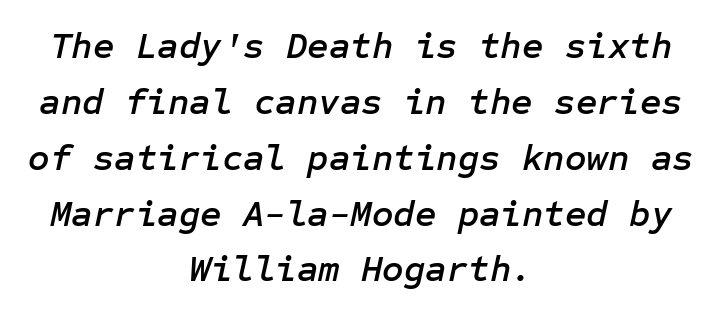
The image shows 37 px text type, italic (leaning right); set centered, normal line spacing (1.51x), normal letter spacing, not underlined; low stroke contrast and a medium x-height.
